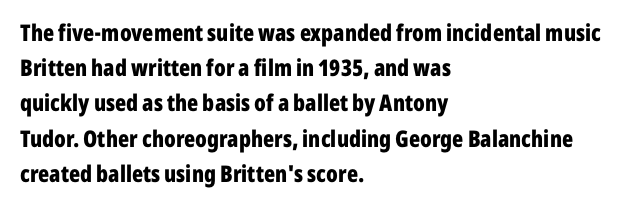
{"italic": "no", "bold": "yes", "underline": "no", "align": "left", "line_spacing": "normal", "line_spacing_ratio": 1.53, "letter_spacing": "normal", "letter_spacing_em": 0.0, "glyph_px": 23}
